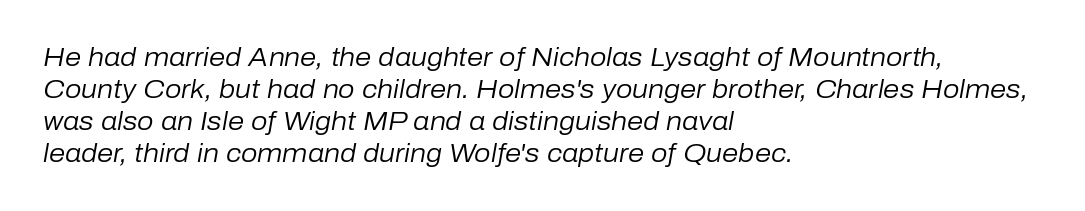
Q: Is the text bold? A: No.
Q: Is the text italic (slanted)? A: Yes, it leans right by about 10 degrees.
Q: Is the text underlined? A: No.
Q: How is the paragraph aligned? A: Left-aligned.
Q: Is the spacing between letters normal or unusually wide? A: Normal.
